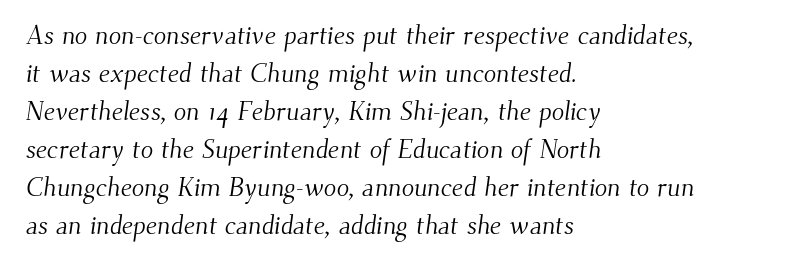
The typesetting does not lean heavy: it is not bold. Caption: multi-line text, flush left, ragged right. Students, observe: this is what conventionally led text looks like. Words float on clear page, feet unadorned.
